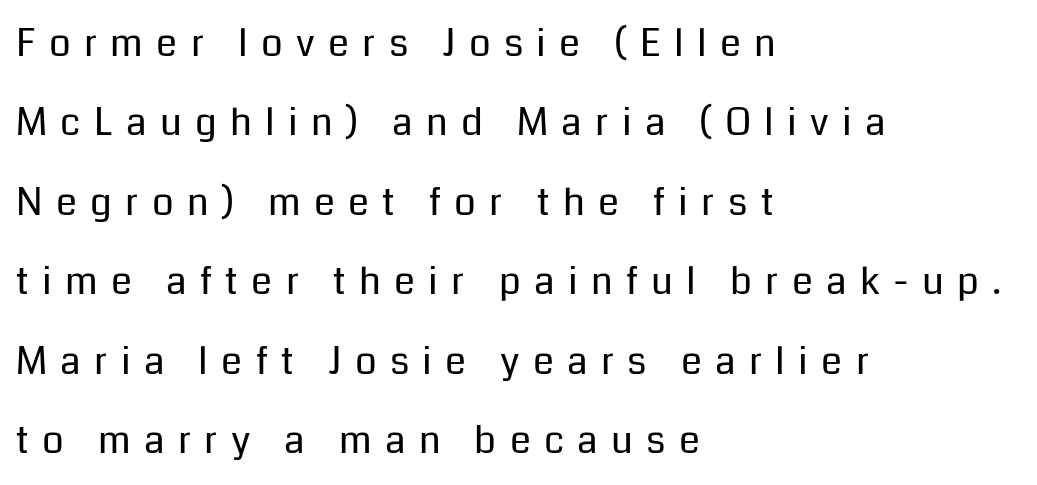
What stands out about the letter spacing? Its width — letters are far apart. The strip under each line holds only bare page. Compared with a typical body face, this is equally light or lighter still. A classic flush-left, rag-right setting is used for this passage.
